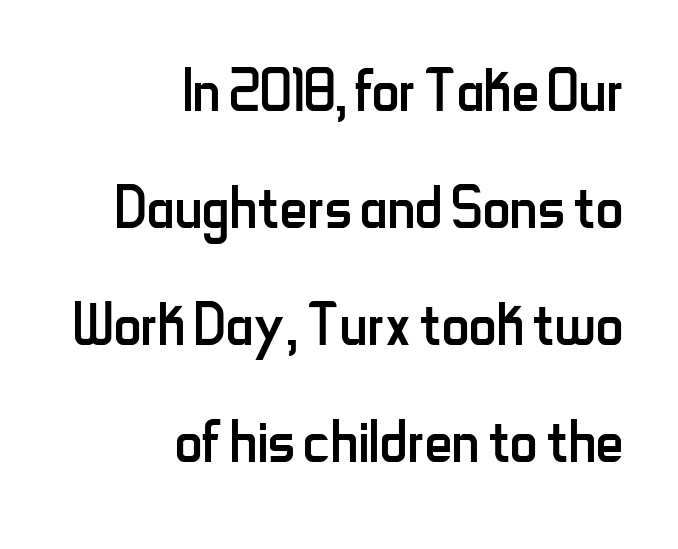
The image shows 77 px regular-weight, condensed sans-serif type, upright; set right-aligned, normal line spacing (1.52x), normal letter spacing, not underlined; low stroke contrast and a small x-height.
